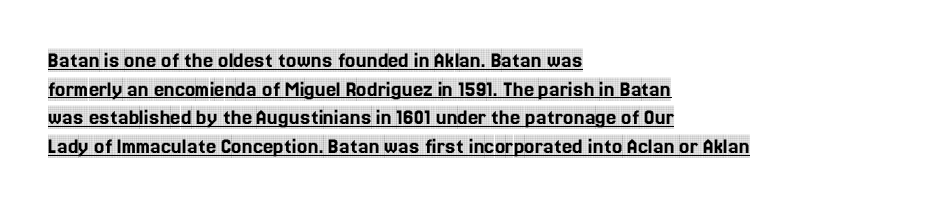
{"italic": "no", "underline": "yes", "align": "left", "line_spacing": "normal", "line_spacing_ratio": 1.25, "letter_spacing": "normal", "letter_spacing_em": 0.0, "glyph_px": 23}
